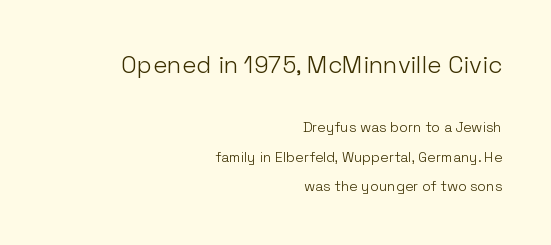
{"italic": "no", "bold": "no", "underline": "no", "align": "right", "line_spacing": "loose", "line_spacing_ratio": 2.09, "letter_spacing": "normal", "letter_spacing_em": 0.0, "larger_block": "first", "size_ratio": 1.71, "glyph_px": 24}
